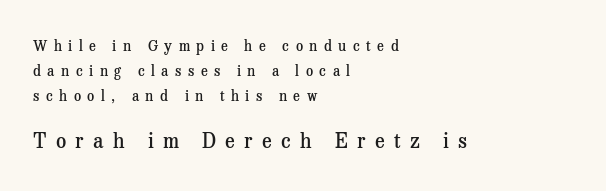
{"italic": "no", "bold": "semi", "underline": "no", "align": "left", "line_spacing_ratio": 1.77, "letter_spacing": "wide", "letter_spacing_em": 0.46, "larger_block": "second", "size_ratio": 1.43, "glyph_px": 20}
